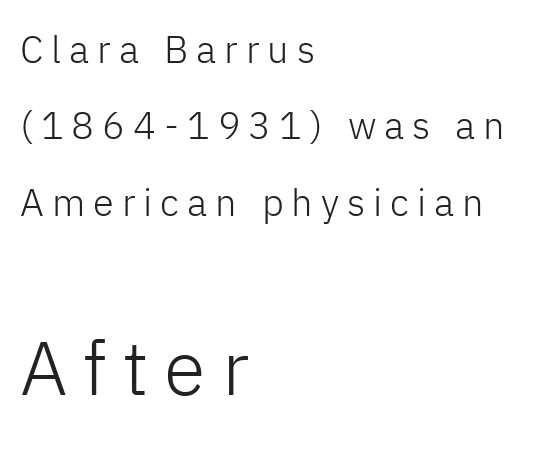
The typesetting does not lean heavy: it is not bold. The text was rendered using a sans face with plain stroke endings. These lines are rendered in a variable-pitch font. Casual observation: everything's shoved over to the left. This rendering widens character spacing well past its baseline value. Bare-footed words on every line.
